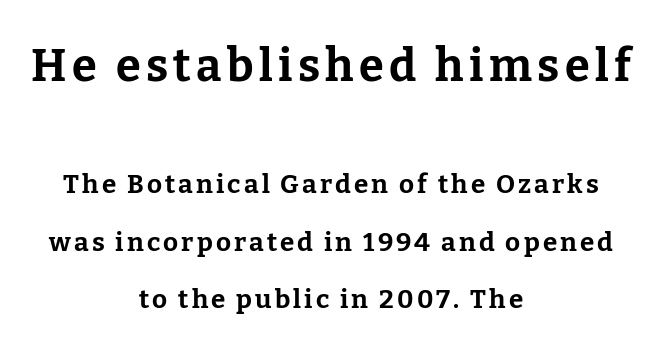
The image shows 45 px bold serif type, upright; set centered, loose line spacing (2.22x), not underlined; the first (top) block is 1.73x larger; low stroke contrast and a medium x-height.
